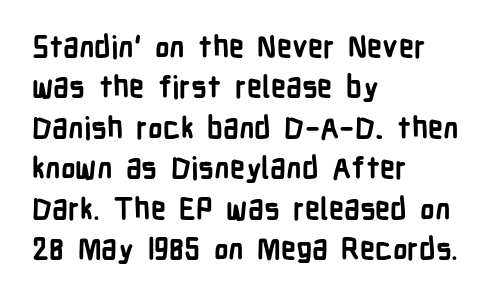
Q: Is the text bold? A: Yes.
Q: Is the text italic (slanted)? A: No, it is upright.
Q: Is the typeface a serif or a sans-serif typeface? A: Sans-serif.
Q: Is the text underlined? A: No.
Q: How is the paragraph aligned? A: Left-aligned.
Q: Is the spacing between letters normal or unusually wide? A: Normal.
Q: Is the spacing between lines tight, normal or loose? A: Normal.
Q: Width (condensed, normal, or wide)? A: Condensed.
Q: Stroke contrast? A: Low.
Q: x-height? A: Medium.
Q: Monospaced? A: No.
